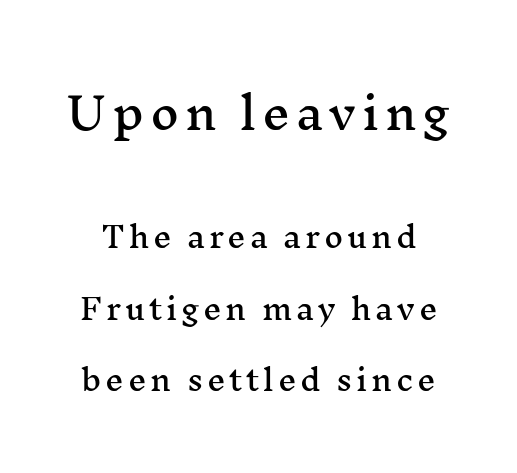
Words float on clear page, feet unadorned. Here the designer chose a conventional face with non-uniform glyph widths. These lines stand farther apart than default settings would place them. Classification — serif. A typesetter would mark this as roman, not italic. Between these two stacked blocks, the higher one wins on size.
